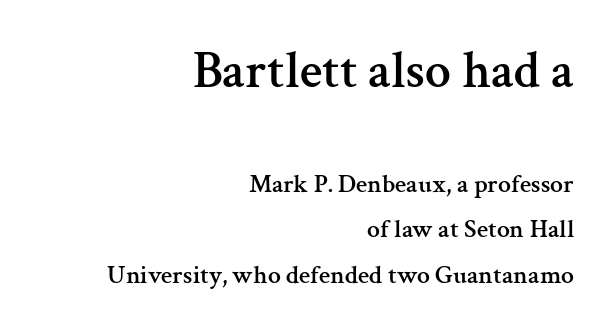
Q: Is the text italic (slanted)? A: No, it is upright.
Q: Is the typeface a serif or a sans-serif typeface? A: Serif.
Q: Is the text underlined? A: No.
Q: How is the paragraph aligned? A: Right-aligned.
Q: Is the spacing between letters normal or unusually wide? A: Normal.
Q: Which block of text is set in a larger size, the first (top) or the second (bottom)? A: The first (top) one.
Q: Width (condensed, normal, or wide)? A: Normal.
Q: Stroke contrast? A: Medium.
Q: x-height? A: Medium.
Q: Monospaced? A: No.
